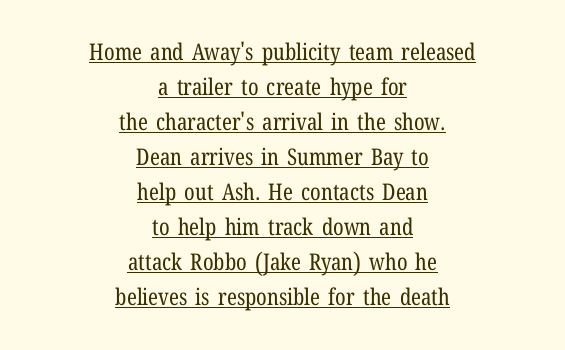
{"italic": "no", "bold": "no", "underline": "yes", "align": "center", "line_spacing": "normal", "line_spacing_ratio": 1.52, "letter_spacing": "normal", "letter_spacing_em": 0.0, "glyph_px": 23}
